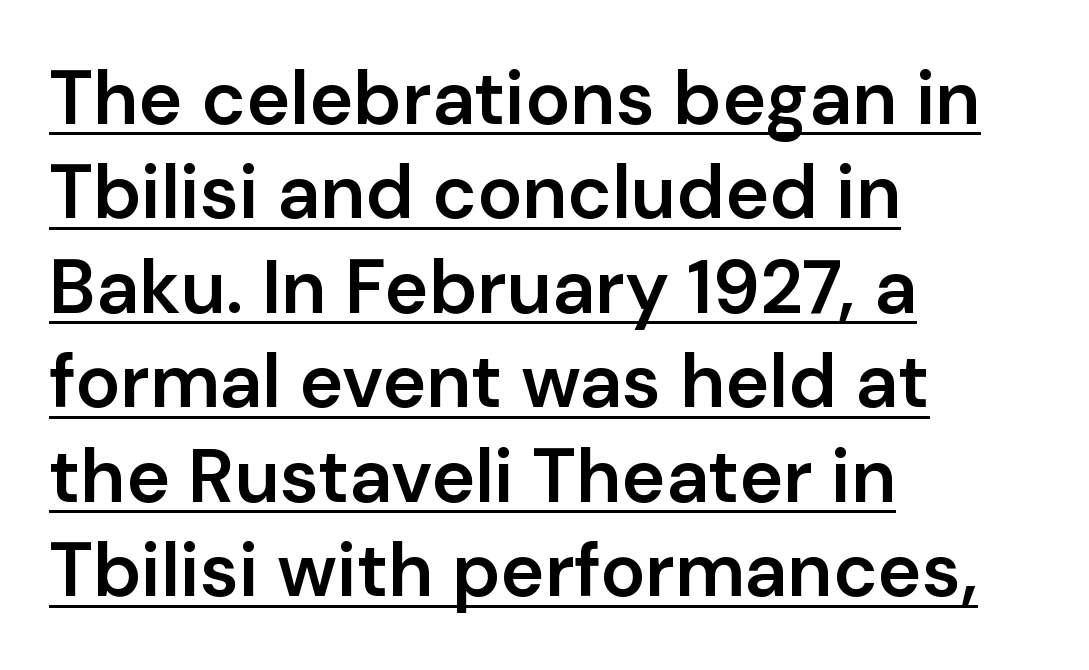
The image shows 75 px semibold sans-serif type, upright; set left-aligned, normal line spacing (1.26x), normal letter spacing, underlined; low stroke contrast and a medium x-height.
